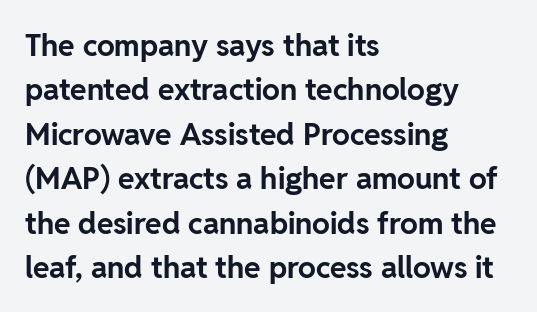
Look at the bottom of the vertical strokes: they stop flat, with no serifs. Honestly, the row spacing looks completely unremarkable. These lines were composed using upright roman letters. Do the characters align in a grid? No, the font is proportional. Does the weight exceed regular? Yes, all the way to bold. The lines in this sample share a left origin and differ only in where they stop.
